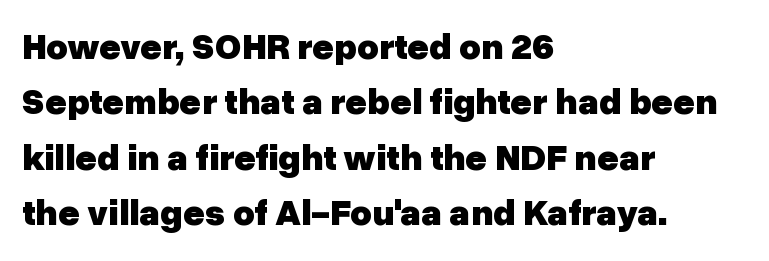
Q: Is the text bold? A: Yes.
Q: Is the text italic (slanted)? A: No, it is upright.
Q: Is the typeface a serif or a sans-serif typeface? A: Sans-serif.
Q: Is the text underlined? A: No.
Q: How is the paragraph aligned? A: Left-aligned.
Q: Is the spacing between letters normal or unusually wide? A: Normal.
Q: Is the spacing between lines tight, normal or loose? A: Normal.
Q: Width (condensed, normal, or wide)? A: Normal.
Q: Stroke contrast? A: Low.
Q: x-height? A: Medium.
Q: Monospaced? A: No.
